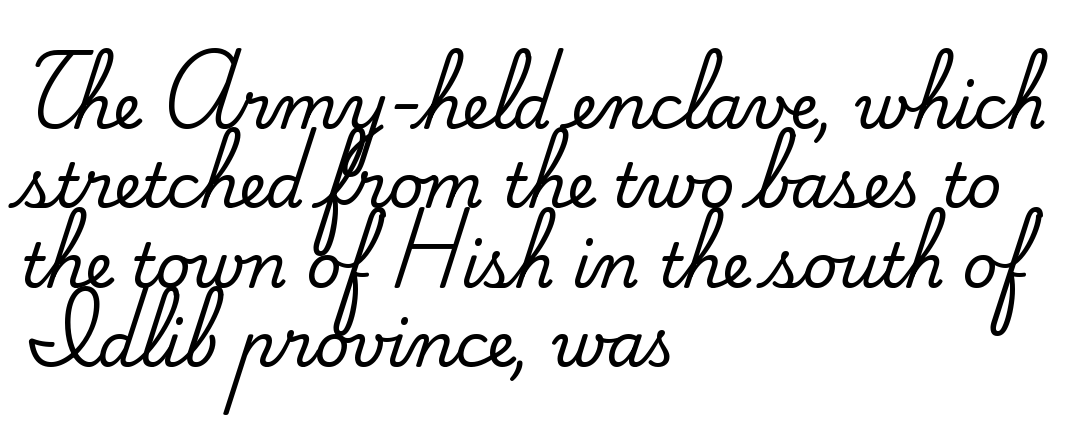
Q: Is the text italic (slanted)? A: Yes.
Q: Is the typeface a serif or a sans-serif typeface? A: Serif.
Q: Is the text underlined? A: No.
Q: How is the paragraph aligned? A: Left-aligned.
Q: Is the spacing between letters normal or unusually wide? A: Normal.
Q: Is the spacing between lines tight, normal or loose? A: Normal.
Q: Width (condensed, normal, or wide)? A: Normal.
Q: Stroke contrast? A: Medium.
Q: x-height? A: Small.
Q: Monospaced? A: No.
